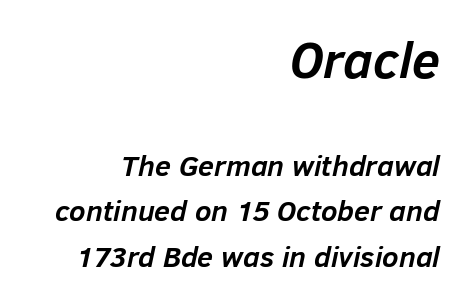
{"italic": "yes", "lean": "right", "slant_degrees": 12, "bold": "yes", "weight": "semibold", "width": "normal", "stroke_contrast": "low", "x_height": "medium", "monospaced": "no", "underline": "no", "align": "right", "line_spacing": "normal", "line_spacing_ratio": 1.57, "letter_spacing": "normal", "letter_spacing_em": 0.0, "larger_block": "first", "size_ratio": 1.76, "glyph_px": 51}
